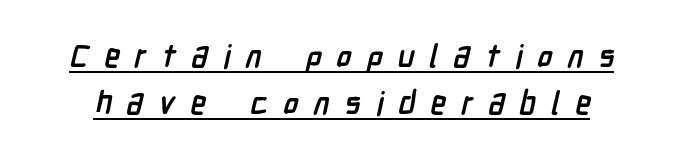
Q: Is the text bold? A: Yes.
Q: Is the typeface a serif or a sans-serif typeface? A: Sans-serif.
Q: Is the text underlined? A: Yes.
Q: Is the spacing between letters normal or unusually wide? A: Unusually wide.
Q: Is the spacing between lines tight, normal or loose? A: Normal.
Q: Width (condensed, normal, or wide)? A: Condensed.
Q: Stroke contrast? A: Low.
Q: x-height? A: Medium.
Q: Monospaced? A: No.
